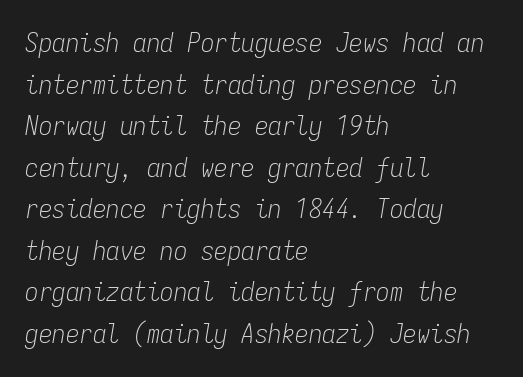
{"italic": "yes", "lean": "right", "slant_degrees": 9, "bold": "no", "underline": "no", "align": "left", "line_spacing": "normal", "line_spacing_ratio": 1.54, "letter_spacing": "normal", "letter_spacing_em": 0.0, "glyph_px": 27}
